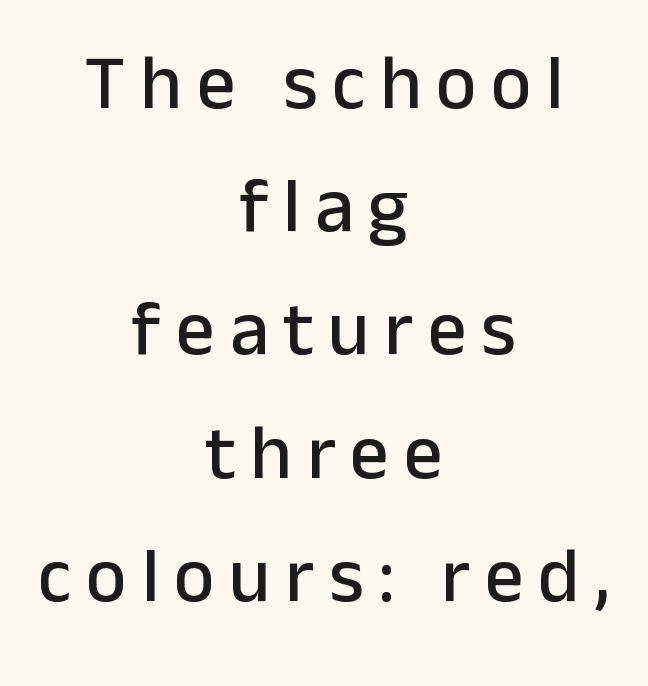
The image shows 77 px sans-serif type, upright; set centered, normal line spacing (1.6x), not underlined; low stroke contrast and a medium x-height.
